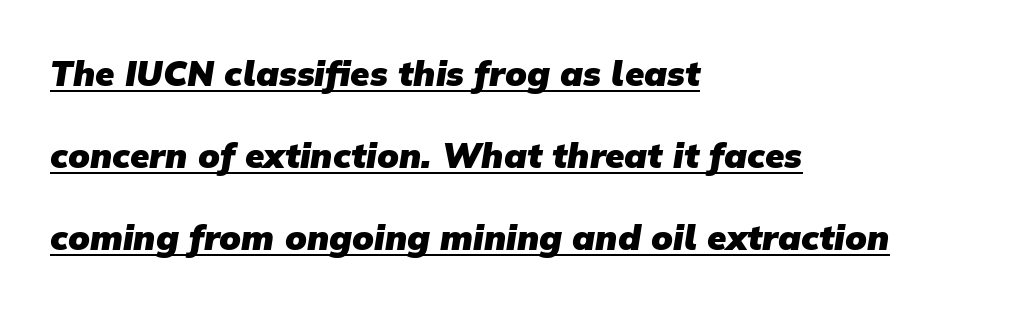
The ragged edge is on the right, which tells us the setting is flush left. Each letter keeps its own natural width here, so spacing adapts to shape. Horizontal bands of white between lines are thick stripes. Emphasis is given by a line drawn under the lettering. Regarding serifs, this sample does without them.
